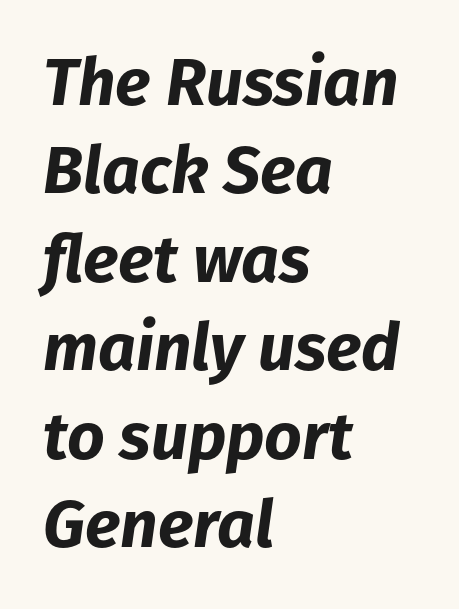
The image shows 66 px bold type, italic (leaning right); set left-aligned, normal line spacing (1.34x), normal letter spacing, not underlined; low stroke contrast and a medium x-height.
